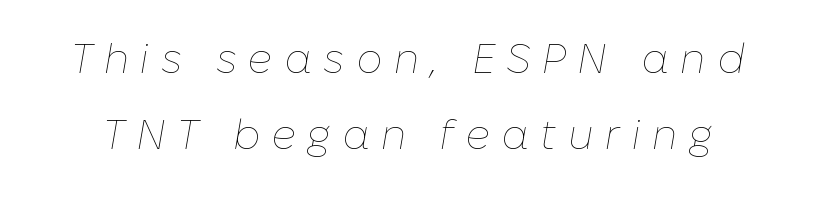
{"italic": "yes", "lean": "right", "slant_degrees": 10, "bold": "no", "weight": "thin", "width": "normal", "stroke_contrast": "low", "x_height": "medium", "monospaced": "no", "underline": "no", "line_spacing_ratio": 1.85, "letter_spacing": "wide", "letter_spacing_em": 0.28, "glyph_px": 41}
